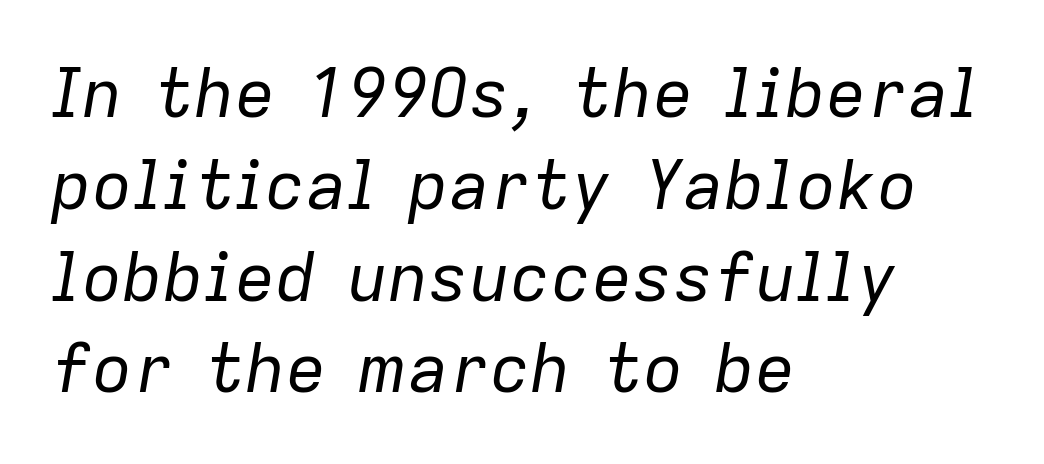
{"italic": "yes", "lean": "right", "slant_degrees": 9, "bold": "no", "weight": "regular", "width": "normal", "stroke_contrast": "low", "x_height": "medium", "monospaced": "no", "underline": "no", "align": "left", "line_spacing": "normal", "line_spacing_ratio": 1.35, "letter_spacing": "normal", "letter_spacing_em": 0.0, "glyph_px": 68}
